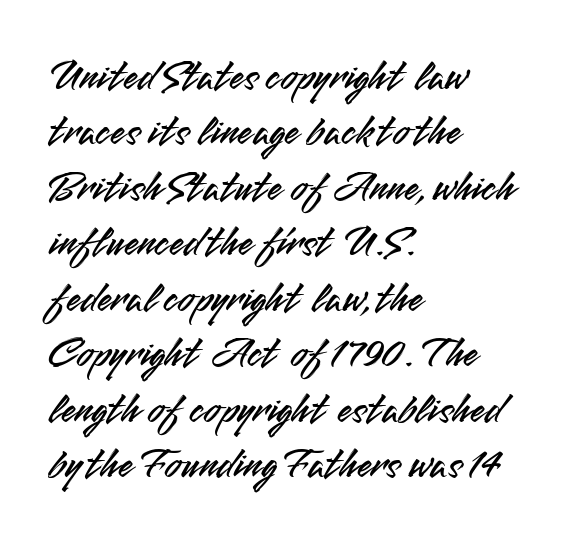
Q: Is the text italic (slanted)? A: Yes.
Q: Is the typeface a serif or a sans-serif typeface? A: Sans-serif.
Q: Is the text underlined? A: No.
Q: How is the paragraph aligned? A: Left-aligned.
Q: Is the spacing between letters normal or unusually wide? A: Normal.
Q: Is the spacing between lines tight, normal or loose? A: Normal.
Q: Width (condensed, normal, or wide)? A: Normal.
Q: Stroke contrast? A: Medium.
Q: x-height? A: Small.
Q: Monospaced? A: No.
